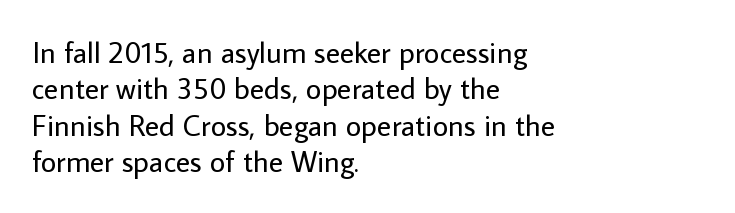
{"serif": "no", "italic": "no", "bold": "no", "weight": "regular", "width": "normal", "stroke_contrast": "low", "x_height": "medium", "monospaced": "no", "underline": "no", "align": "left", "line_spacing_ratio": 1.21, "letter_spacing": "normal", "letter_spacing_em": 0.0, "glyph_px": 30}
